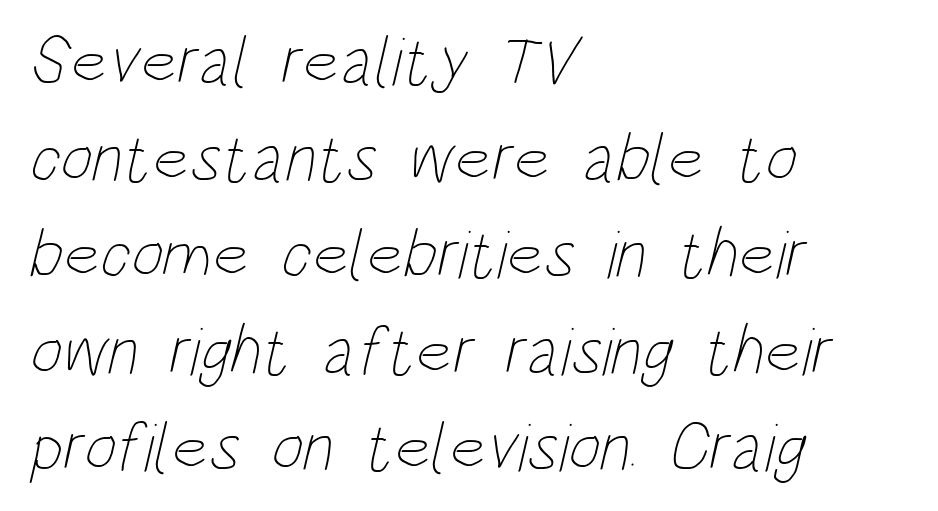
{"bold": "no", "weight": "thin", "width": "condensed", "stroke_contrast": "low", "x_height": "large", "monospaced": "no", "underline": "no", "align": "left", "line_spacing": "normal", "line_spacing_ratio": 1.4, "letter_spacing": "normal", "letter_spacing_em": 0.0, "glyph_px": 69}
